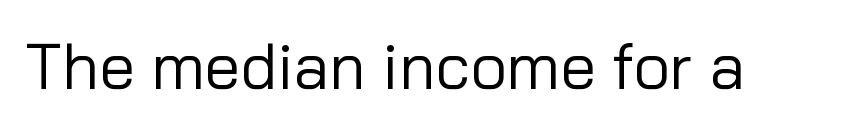
Q: Is the text bold? A: No.
Q: Is the text italic (slanted)? A: No, it is upright.
Q: Is the typeface a serif or a sans-serif typeface? A: Sans-serif.
Q: Is the text underlined? A: No.
Q: Is the spacing between letters normal or unusually wide? A: Normal.
Q: Width (condensed, normal, or wide)? A: Normal.
Q: Stroke contrast? A: Low.
Q: x-height? A: Medium.
Q: Monospaced? A: No.
